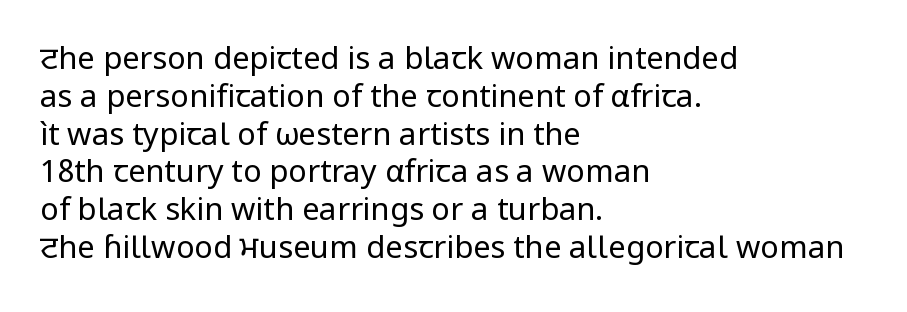
Q: Is the text bold? A: No.
Q: Is the text italic (slanted)? A: No, it is upright.
Q: Is the typeface a serif or a sans-serif typeface? A: Sans-serif.
Q: Is the text underlined? A: No.
Q: How is the paragraph aligned? A: Left-aligned.
Q: Is the spacing between letters normal or unusually wide? A: Normal.
Q: Width (condensed, normal, or wide)? A: Normal.
Q: Stroke contrast? A: Low.
Q: x-height? A: Medium.
Q: Monospaced? A: No.
